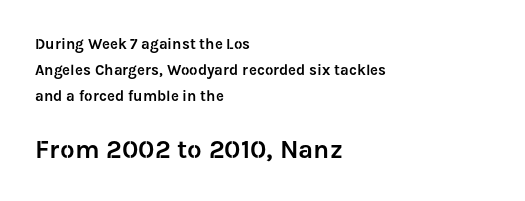
The image shows 26 px text type, upright; set left-aligned, line spacing 1.74x, normal letter spacing, not underlined; the second (bottom) block is 1.73x larger.
